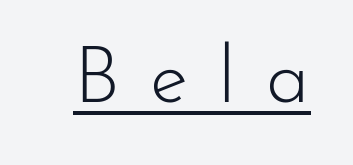
Q: Is the text bold? A: No.
Q: Is the text italic (slanted)? A: No, it is upright.
Q: Is the typeface a serif or a sans-serif typeface? A: Sans-serif.
Q: Is the text underlined? A: Yes.
Q: Is the spacing between letters normal or unusually wide? A: Unusually wide.
Q: Width (condensed, normal, or wide)? A: Normal.
Q: Stroke contrast? A: Low.
Q: x-height? A: Small.
Q: Monospaced? A: No.
